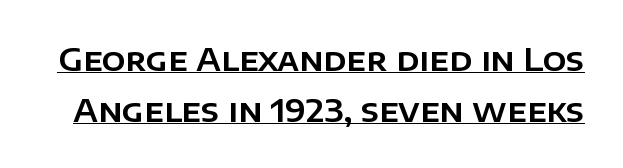
{"serif": "no", "italic": "no", "width": "normal", "stroke_contrast": "low", "x_height": "large", "monospaced": "no", "underline": "yes", "line_spacing": "normal", "line_spacing_ratio": 1.63, "letter_spacing": "normal", "letter_spacing_em": 0.0, "glyph_px": 31}
